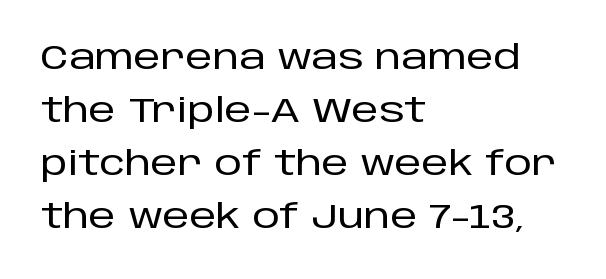
The image shows 34 px sans-serif type, upright; set left-aligned, normal line spacing (1.56x), normal letter spacing, not underlined; low stroke contrast and a large x-height.
